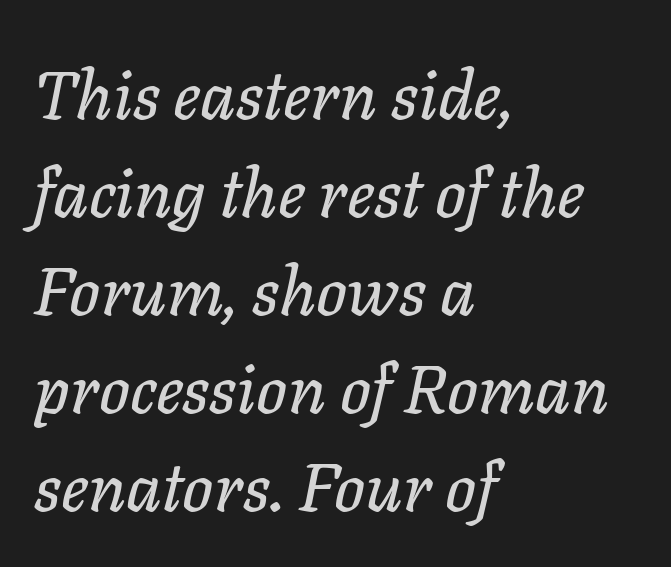
{"italic": "yes", "lean": "right", "slant_degrees": 11, "width": "normal", "stroke_contrast": "low", "x_height": "medium", "monospaced": "no", "underline": "no", "align": "left", "line_spacing": "normal", "line_spacing_ratio": 1.44, "letter_spacing": "normal", "letter_spacing_em": 0.0, "glyph_px": 68}
